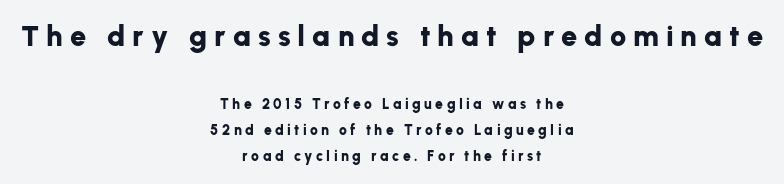
Q: Is the text bold? A: Yes.
Q: Is the text italic (slanted)? A: No, it is upright.
Q: Is the typeface a serif or a sans-serif typeface? A: Sans-serif.
Q: Is the text underlined? A: No.
Q: How is the paragraph aligned? A: Centered.
Q: Is the spacing between letters normal or unusually wide? A: Unusually wide.
Q: Which block of text is set in a larger size, the first (top) or the second (bottom)? A: The first (top) one.
Q: Width (condensed, normal, or wide)? A: Normal.
Q: Stroke contrast? A: Low.
Q: x-height? A: Medium.
Q: Monospaced? A: No.
